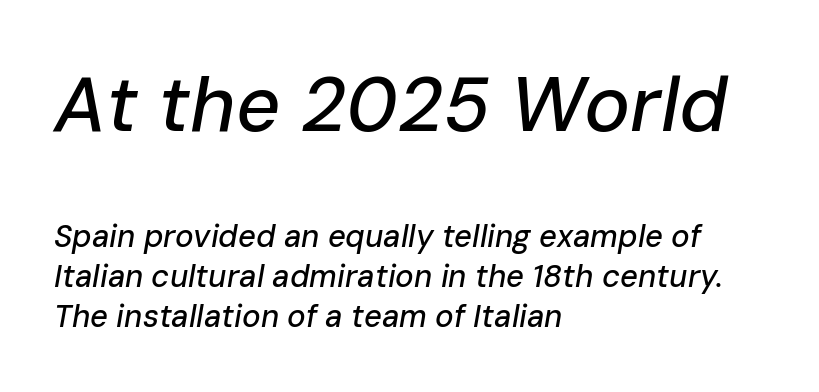
The image shows 77 px text type, italic (leaning right); set left-aligned, normal line spacing (1.3x), normal letter spacing, not underlined; the first (top) block is 2.48x larger; low stroke contrast and a medium x-height.
